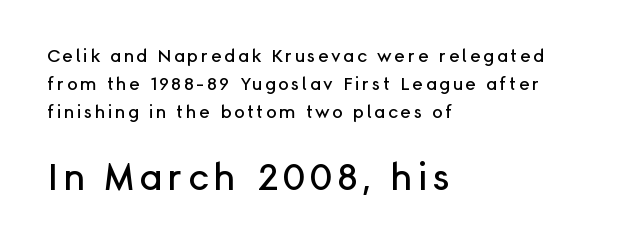
Rows of type keep a routine distance in the vertical direction. The rendering uses natural spacing where letterforms have individual widths. The passage shown is typeset with a sans-serif family. No italicization has been applied; the sample stays upright.
